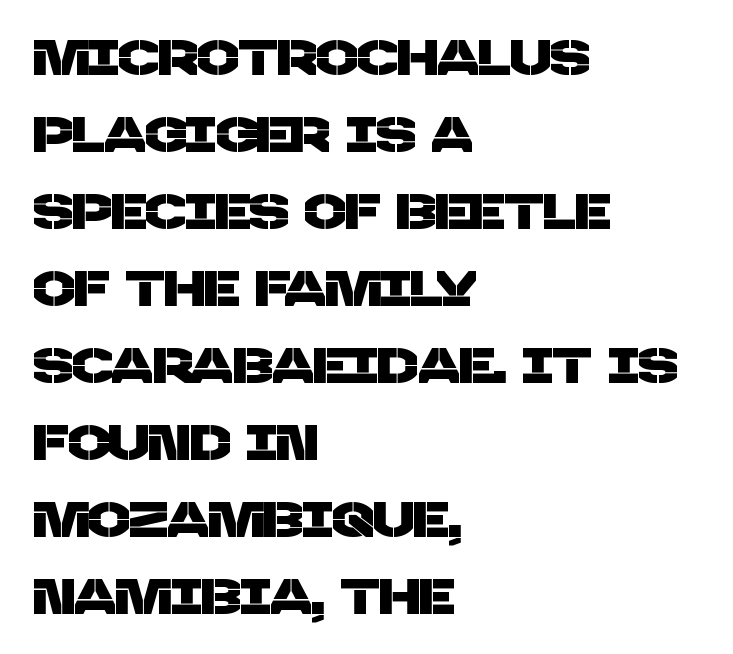
The image shows 49 px sans-serif type; set left-aligned, normal line spacing (1.57x), normal letter spacing, not underlined; low stroke contrast and a large x-height.
